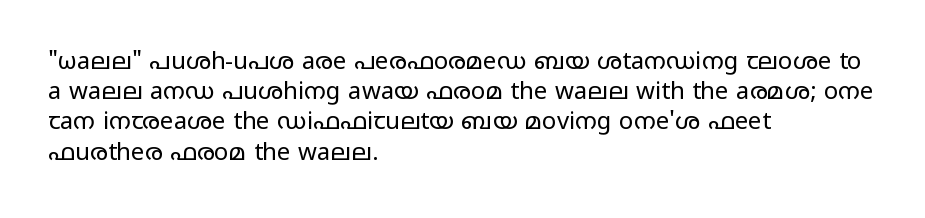
The weight would be labelled regular, book, light, or lighter still. Every stem runs plumb, perpendicular to the baseline. Descender tails drop into unmarked territory. One glance says typical: line gaps are just what's usual.
